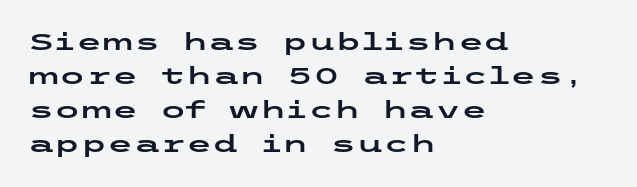
The image shows 24 px text type, upright; set left-aligned, normal line spacing (1.42x), normal letter spacing, not underlined.
